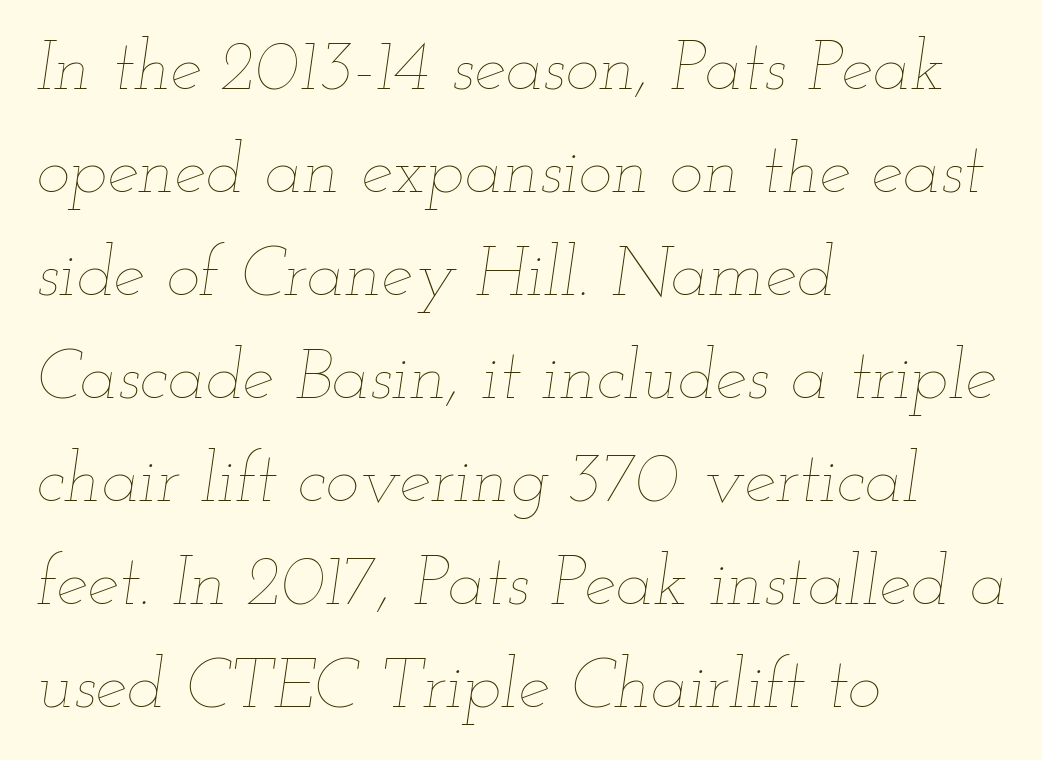
{"italic": "yes", "lean": "right", "slant_degrees": 12, "bold": "no", "weight": "thin", "width": "wide", "stroke_contrast": "low", "x_height": "small", "monospaced": "no", "underline": "no", "align": "left", "line_spacing": "normal", "line_spacing_ratio": 1.45, "letter_spacing": "normal", "letter_spacing_em": 0.0, "glyph_px": 71}
